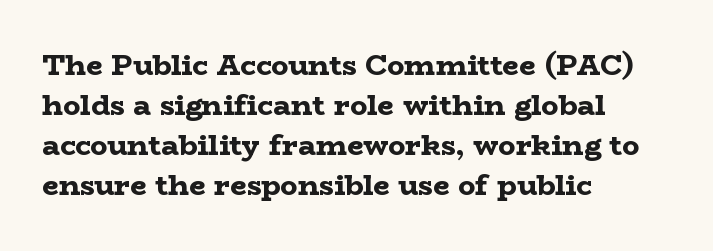
Q: Is the text bold? A: Yes.
Q: Is the text italic (slanted)? A: No, it is upright.
Q: Is the typeface a serif or a sans-serif typeface? A: Serif.
Q: Is the text underlined? A: No.
Q: How is the paragraph aligned? A: Left-aligned.
Q: Is the spacing between letters normal or unusually wide? A: Normal.
Q: Is the spacing between lines tight, normal or loose? A: Normal.
Q: Width (condensed, normal, or wide)? A: Wide.
Q: Stroke contrast? A: Low.
Q: x-height? A: Medium.
Q: Monospaced? A: No.
